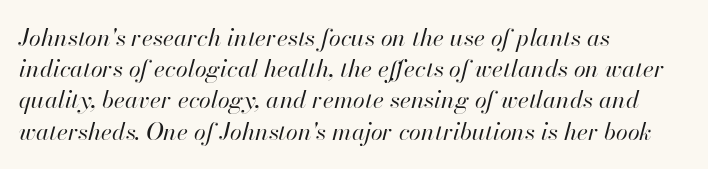
Q: Is the text bold? A: No.
Q: Is the text italic (slanted)? A: Yes, it leans right by about 13 degrees.
Q: Is the text underlined? A: No.
Q: How is the paragraph aligned? A: Left-aligned.
Q: Is the spacing between letters normal or unusually wide? A: Normal.
Q: Is the spacing between lines tight, normal or loose? A: Normal.
